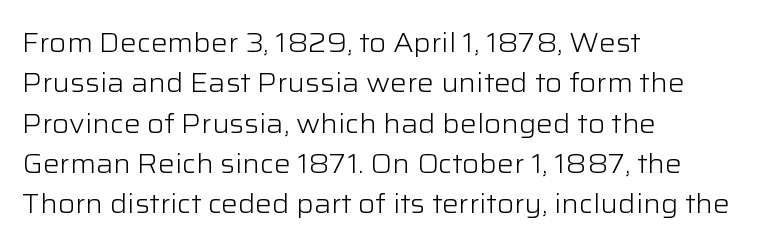
Check the space under the baseline: it is left empty. The type sits square on the baseline with zero lean. Line spacing here is normal. Casual observation: everything's shoved over to the left. Honestly, the letter spacing is just normal — you wouldn't notice it.
